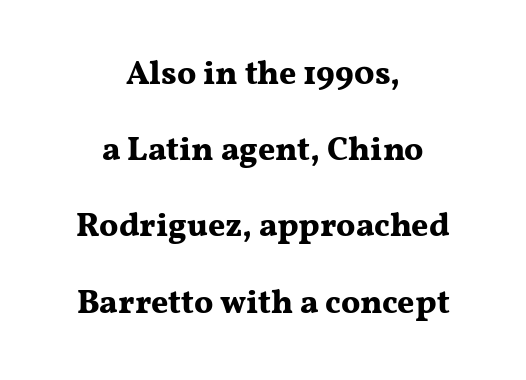
The image shows 33 px bold, wide serif type, upright; set centered, loose line spacing (2.31x), normal letter spacing, not underlined; medium stroke contrast and a medium x-height.
